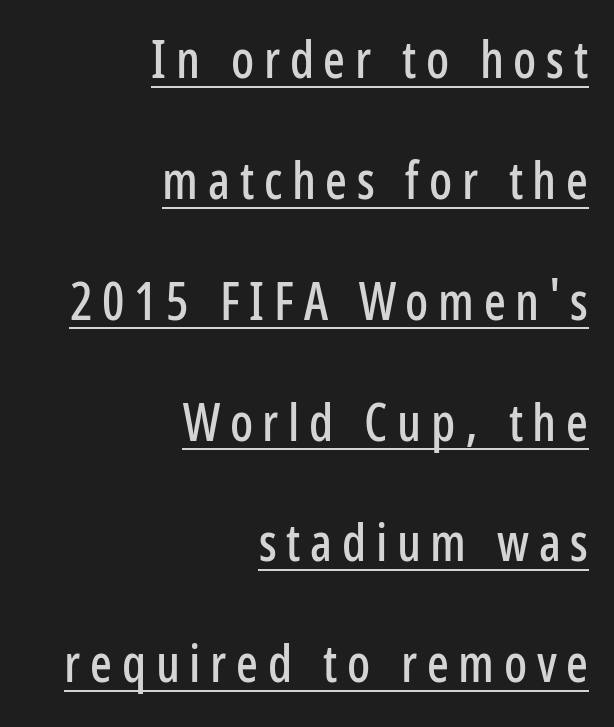
The image shows 51 px condensed sans-serif type, upright; set right-aligned, loose line spacing (2.37x), underlined; low stroke contrast and a medium x-height.
